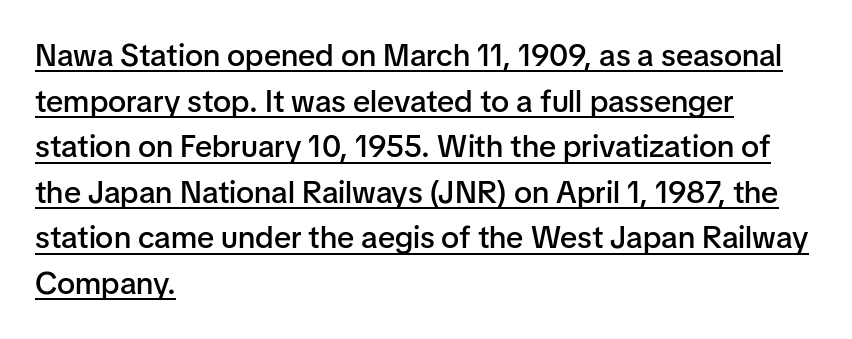
Like a heading marked for emphasis, these lines bear an underscore. Compared with an ordinary text face, these strokes are moderately heavier — a semibold. The lines are quadded left. Quick note: not italic, upright. Summary of vertical rhythm: regular, with standard interline spacing. The passage shown has conventional tracking throughout.
